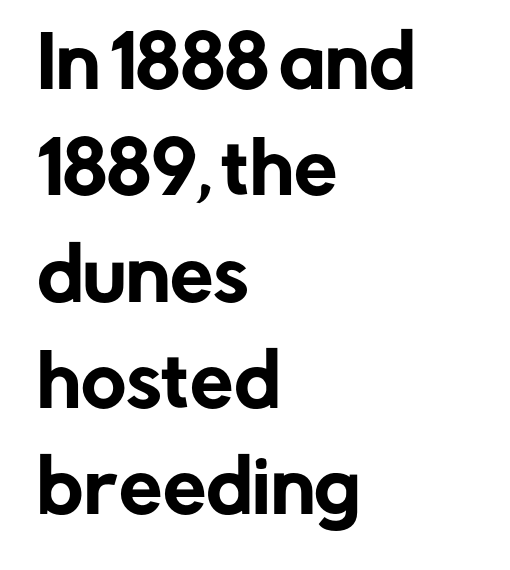
Each row of text sits above clean, open space. Leading matches the norm, producing a regular column. The rendering uses natural spacing where letterforms have individual widths. The rag falls on the right side of this text block. The type family on display is of the sans-serif kind.
